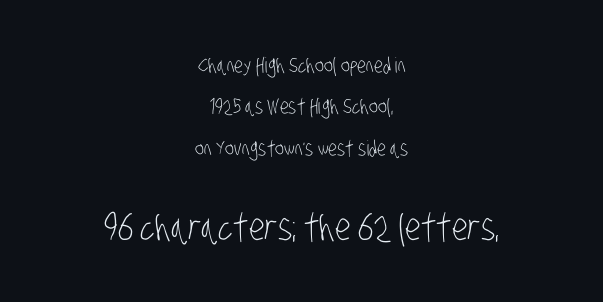
Q: Is the text bold? A: No.
Q: Is the typeface a serif or a sans-serif typeface? A: Sans-serif.
Q: Is the text underlined? A: No.
Q: How is the paragraph aligned? A: Centered.
Q: Is the spacing between letters normal or unusually wide? A: Normal.
Q: Is the spacing between lines tight, normal or loose? A: Loose.
Q: Which block of text is set in a larger size, the first (top) or the second (bottom)? A: The second (bottom) one.
Q: Width (condensed, normal, or wide)? A: Condensed.
Q: Stroke contrast? A: Low.
Q: x-height? A: Large.
Q: Monospaced? A: No.
